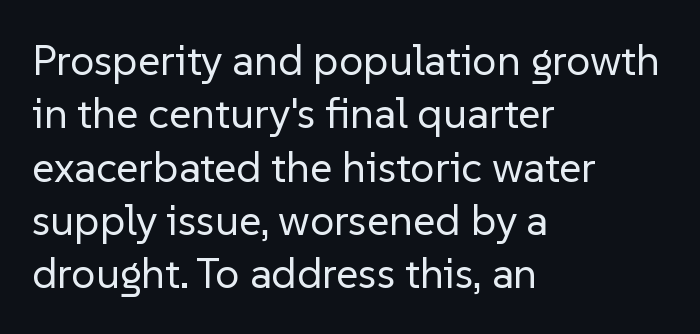
The image shows 43 px regular-weight sans-serif type, upright; set left-aligned, line spacing 1.24x, normal letter spacing, not underlined; low stroke contrast and a medium x-height.
